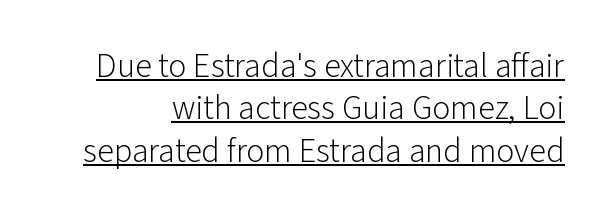
{"serif": "no", "italic": "no", "bold": "no", "weight": "light", "width": "normal", "stroke_contrast": "low", "x_height": "medium", "monospaced": "no", "underline": "yes", "line_spacing": "normal", "line_spacing_ratio": 1.25, "letter_spacing": "normal", "letter_spacing_em": 0.0, "glyph_px": 34}
